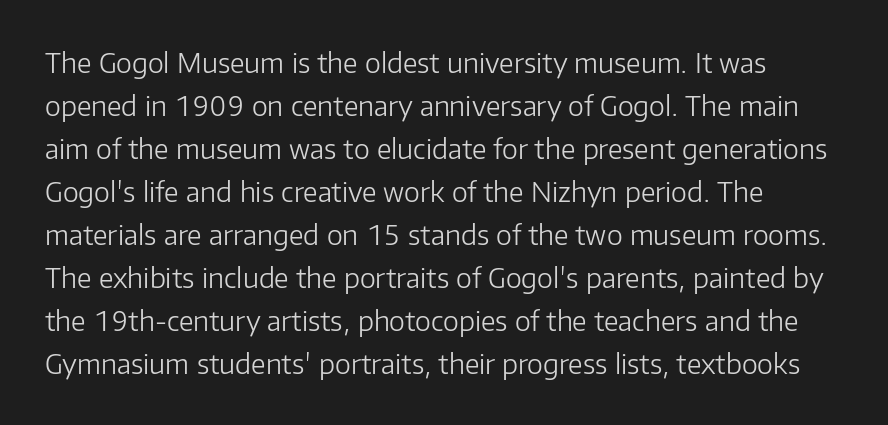
Q: Is the text bold? A: No.
Q: Is the text italic (slanted)? A: No, it is upright.
Q: Is the text underlined? A: No.
Q: Is the spacing between letters normal or unusually wide? A: Normal.
Q: Is the spacing between lines tight, normal or loose? A: Normal.
